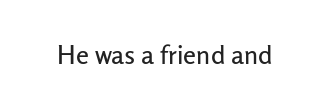
Is there any slant? The stems are plumb. Descenders are the only things crossing below the line. The line texture is even and compact thanks to regular tracking.
